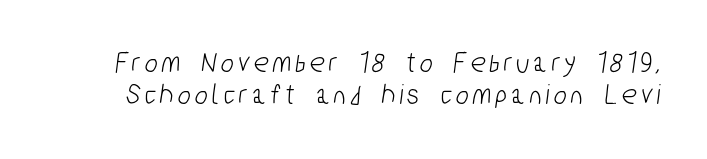
Proportional: the letters do not fall into vertical columns. Look at the bottom of the vertical strokes: they stop flat, with no serifs. The foot of each line stays bare and open. In terms of leading, this rendering errs on the cramped side.
